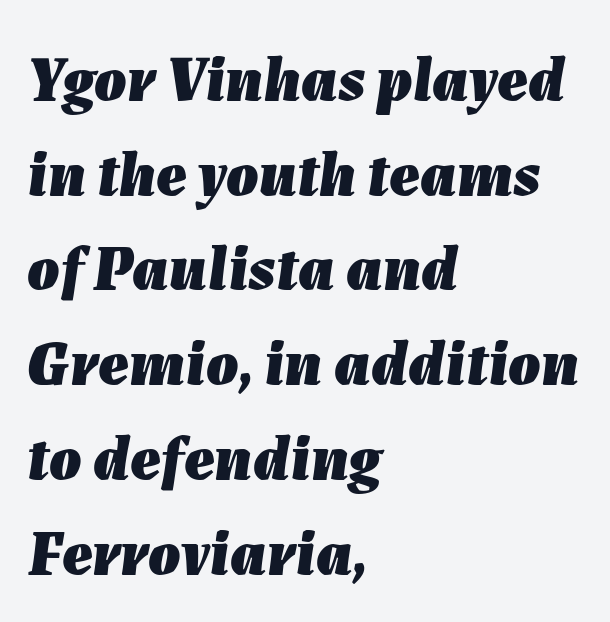
{"italic": "yes", "lean": "right", "slant_degrees": 7, "bold": "yes", "weight": "heavy", "width": "normal", "stroke_contrast": "low", "x_height": "medium", "monospaced": "no", "underline": "no", "align": "left", "line_spacing": "normal", "line_spacing_ratio": 1.48, "letter_spacing": "normal", "letter_spacing_em": 0.0, "glyph_px": 64}
